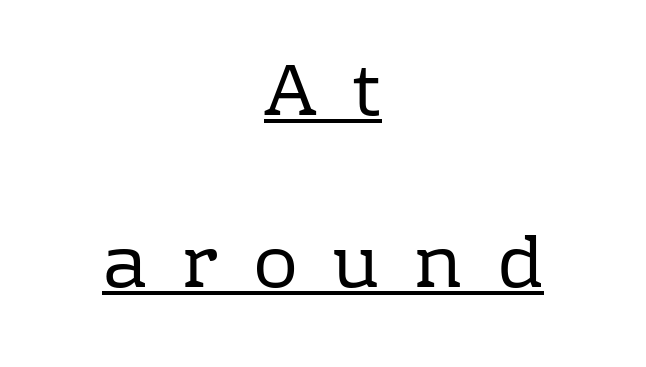
Q: Is the text bold? A: No.
Q: Is the text italic (slanted)? A: No, it is upright.
Q: Is the typeface a serif or a sans-serif typeface? A: Serif.
Q: Is the text underlined? A: Yes.
Q: How is the paragraph aligned? A: Centered.
Q: Is the spacing between letters normal or unusually wide? A: Unusually wide.
Q: Is the spacing between lines tight, normal or loose? A: Loose.
Q: Width (condensed, normal, or wide)? A: Normal.
Q: Stroke contrast? A: Low.
Q: x-height? A: Medium.
Q: Monospaced? A: No.
